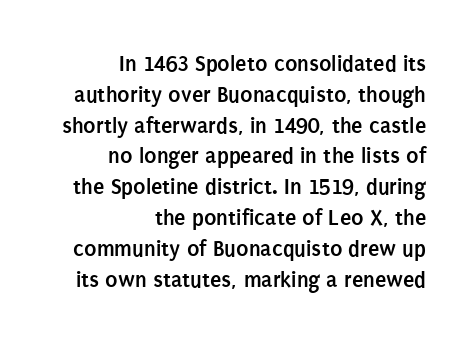
Q: Is the text bold? A: Yes.
Q: Is the text italic (slanted)? A: No, it is upright.
Q: Is the text underlined? A: No.
Q: How is the paragraph aligned? A: Right-aligned.
Q: Is the spacing between letters normal or unusually wide? A: Normal.
Q: Is the spacing between lines tight, normal or loose? A: Normal.
